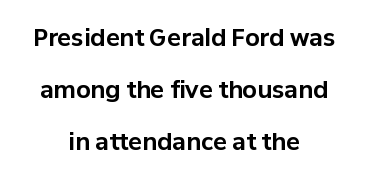
The image shows 23 px bold type, upright; set centered, loose line spacing (2.27x), normal letter spacing, not underlined.
